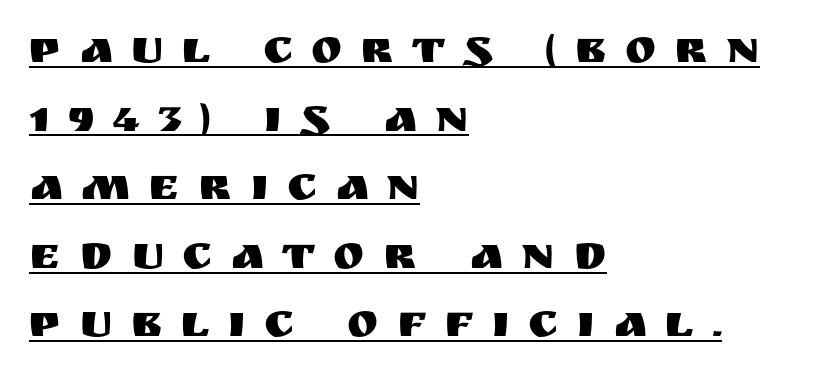
The axis of the letterforms is exactly vertical. Spacing verdict: proportional, widths tailored to each character. Nope, no serifs anywhere on these letters. Vertical spacing — default.
